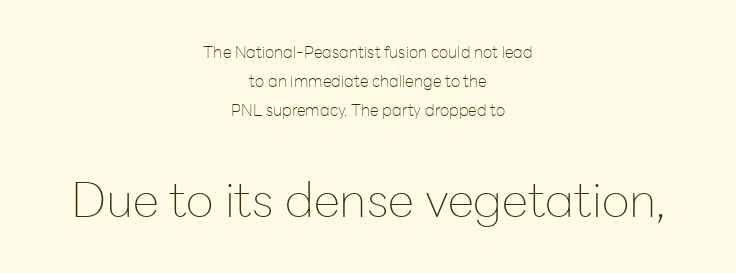
Does extra space separate the letters? No, they use regular spacing. To sum up the face: it is a sans, with no serifs. The rendering positions every line midway between the sides. This sample has the flowing, uneven cadence of proportional lettering. No letter is thick-stroked: the sample isn't bold.
